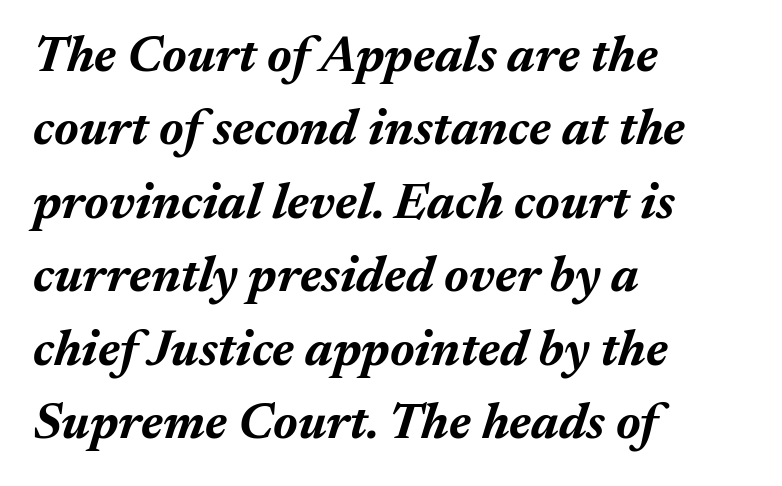
Between one letter and the next there's only the usual sliver of space. Does the leading feel generous? No, just average. The rag falls on the right side of this text block. These words are printed bold, with thick strokes throughout. Check the space under the baseline: it is left empty.
